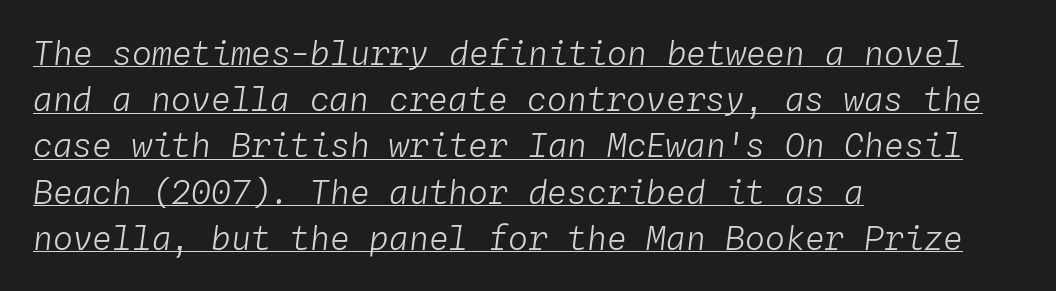
The image shows 33 px light type, italic (leaning right), monospaced; set left-aligned, normal line spacing (1.4x), normal letter spacing, underlined; low stroke contrast and a medium x-height.
